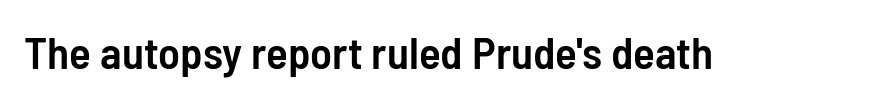
{"serif": "no", "italic": "no", "bold": "semi", "weight": "semibold", "width": "condensed", "stroke_contrast": "low", "x_height": "medium", "monospaced": "no", "underline": "no", "letter_spacing": "normal", "letter_spacing_em": 0.0, "glyph_px": 45}
